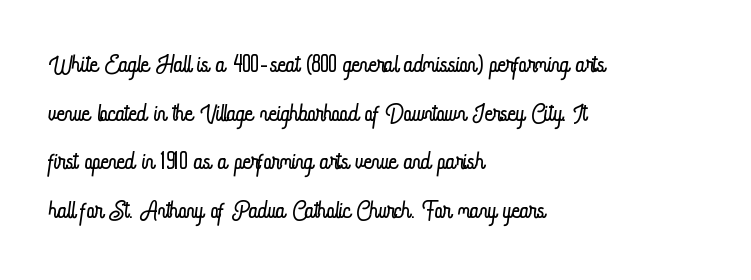
The image shows 35 px light, condensed type; set left-aligned, normal line spacing (1.39x), normal letter spacing, not underlined; low stroke contrast and a small x-height.
